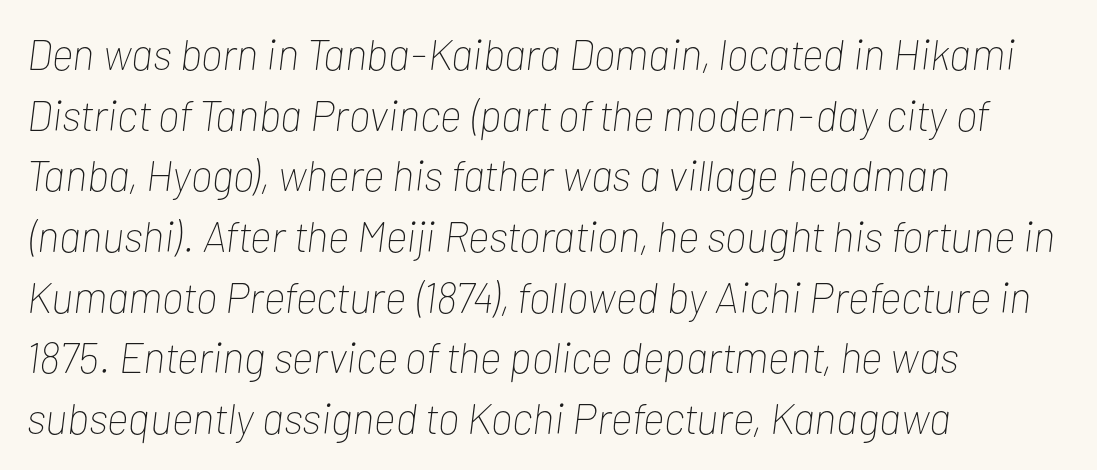
Typeset ragged right — the left edge is the straight one. The passage shown has conventional tracking throughout. The typesetting does not lean heavy: it is not bold. The rows are spaced the way most documents space them. Designer's note — italics engaged.
